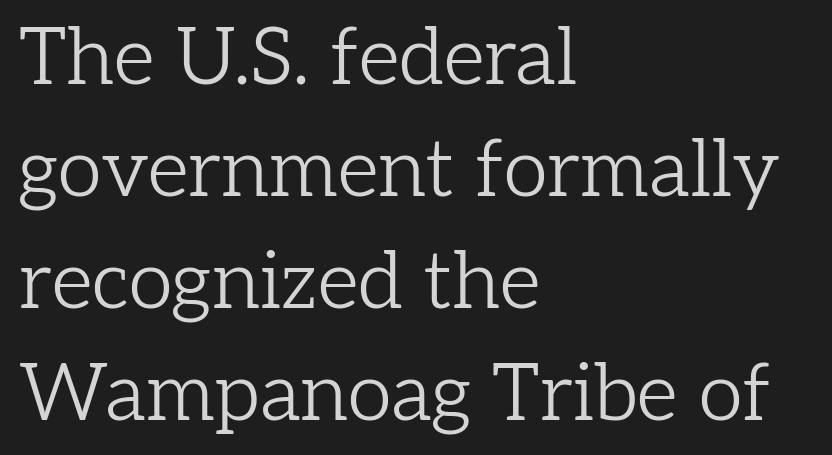
The image shows 80 px light serif type, upright; set left-aligned, normal line spacing (1.4x), normal letter spacing, not underlined; low stroke contrast and a medium x-height.
